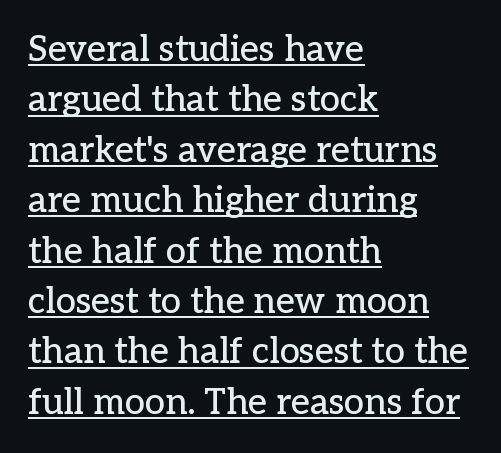
Do the letters lean? They stand straight. The rendering uses natural spacing where letterforms have individual widths. No extra tracking has been applied to these lines. Short and long lines alike share a common starting point at left. Serifs: yes, visible at the terminals of the letterforms. Whoever set this chose a conventional vertical rhythm.
